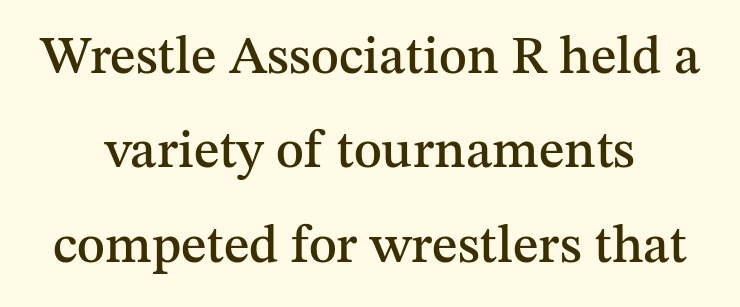
The type sits square on the baseline with zero lean. Characters follow at the spacing the type designer built in. Has an underline been added? It has not. The compositor balanced each line on the midline. The font family rendered here belongs to the serif group. Character widths vary here, with narrow letters taking less room than wide ones.
